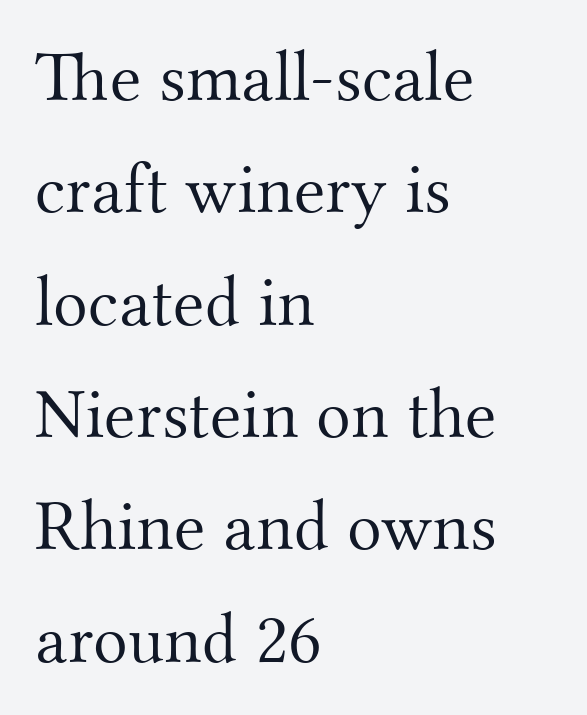
{"serif": "yes", "italic": "no", "bold": "no", "weight": "light", "width": "normal", "stroke_contrast": "medium", "x_height": "small", "monospaced": "no", "underline": "no", "align": "left", "line_spacing": "normal", "line_spacing_ratio": 1.56, "letter_spacing": "normal", "letter_spacing_em": 0.0, "glyph_px": 72}
